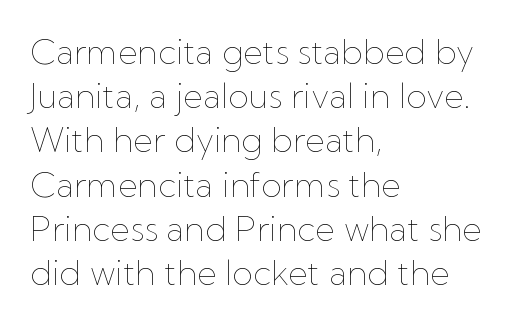
Is this a fixed-width face? No — the glyphs have proportional, varying widths. The paragraph shown leans on its left margin. The line-height multiplier appears to be the usual default. Characters follow at the spacing the type designer built in. The letterforms sit at book weight or below. Nope, not italic — everything's standing straight.
